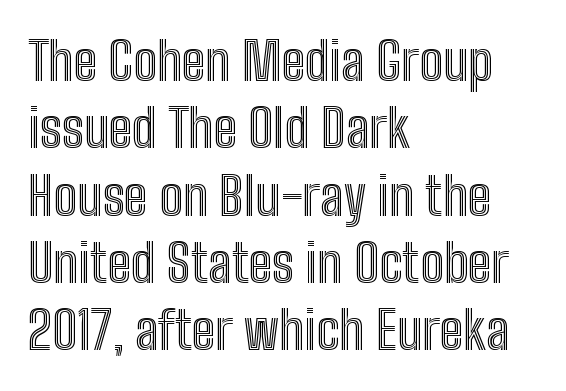
Successive baselines arrive at the customary interval. Words appear dense and cohesive because spacing is normal. Notice how the stems are strictly vertical — no italics here. A typesetter would call this proportional, since set widths differ per character.
